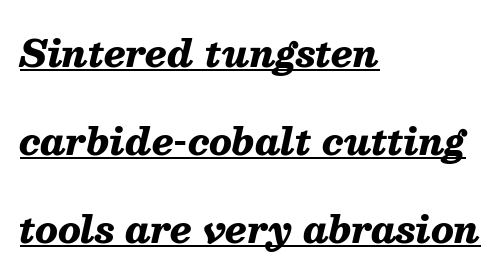
Q: Is the text bold? A: Yes.
Q: Is the text italic (slanted)? A: Yes, it leans right by about 13 degrees.
Q: Is the text underlined? A: Yes.
Q: How is the paragraph aligned? A: Left-aligned.
Q: Is the spacing between letters normal or unusually wide? A: Normal.
Q: Is the spacing between lines tight, normal or loose? A: Loose.
Q: Width (condensed, normal, or wide)? A: Normal.
Q: Stroke contrast? A: Medium.
Q: x-height? A: Medium.
Q: Monospaced? A: No.
